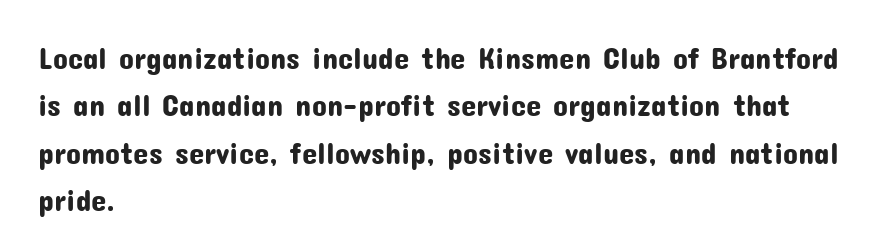
The image shows 31 px sans-serif type, upright; set left-aligned, normal line spacing (1.53x), normal letter spacing, not underlined; low stroke contrast and a medium x-height.
